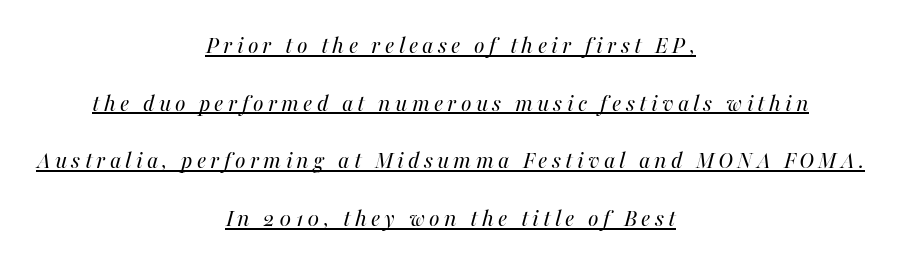
{"italic": "yes", "lean": "right", "slant_degrees": 16, "bold": "no", "underline": "yes", "align": "center", "line_spacing": "loose", "line_spacing_ratio": 2.31, "glyph_px": 25}
